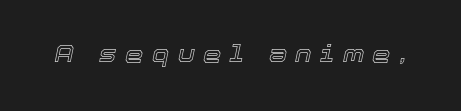
{"italic": "yes", "lean": "right", "slant_degrees": 12, "underline": "no", "letter_spacing": "wide", "letter_spacing_em": 0.37, "glyph_px": 23}
